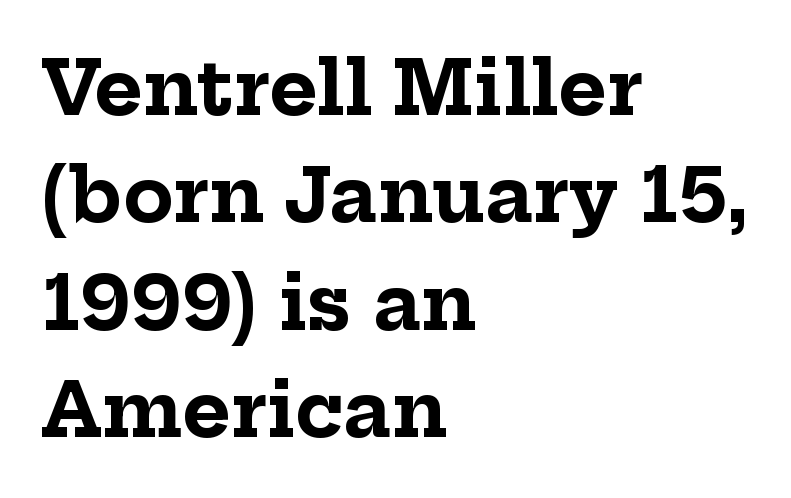
Q: Is the text bold? A: Yes.
Q: Is the text italic (slanted)? A: No, it is upright.
Q: Is the typeface a serif or a sans-serif typeface? A: Serif.
Q: Is the text underlined? A: No.
Q: How is the paragraph aligned? A: Left-aligned.
Q: Is the spacing between letters normal or unusually wide? A: Normal.
Q: Is the spacing between lines tight, normal or loose? A: Normal.
Q: Width (condensed, normal, or wide)? A: Normal.
Q: Stroke contrast? A: Low.
Q: x-height? A: Medium.
Q: Monospaced? A: No.
